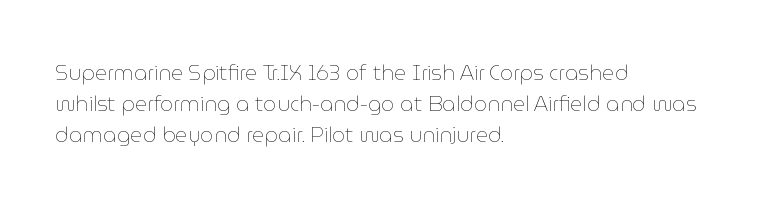
{"italic": "no", "bold": "no", "underline": "no", "align": "left", "line_spacing": "normal", "line_spacing_ratio": 1.48, "letter_spacing": "normal", "letter_spacing_em": 0.0, "glyph_px": 21}
